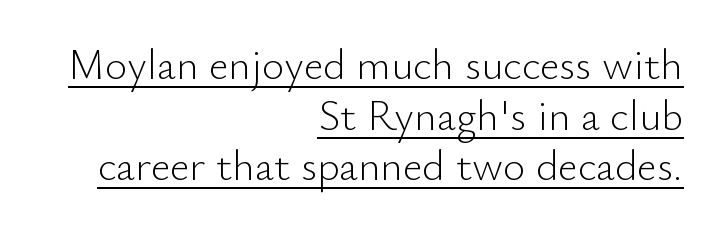
The text was rendered using a sans face with plain stroke endings. Character widths vary here, with narrow letters taking less room than wide ones. Look at the tracking — it's just the regular setting, nothing added. The lettering is marked with a stroke running underneath it.
